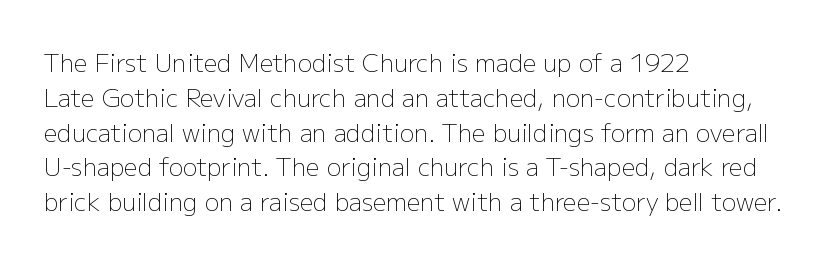
The image shows 24 px text type, upright; set left-aligned, normal line spacing (1.45x), normal letter spacing, not underlined.
